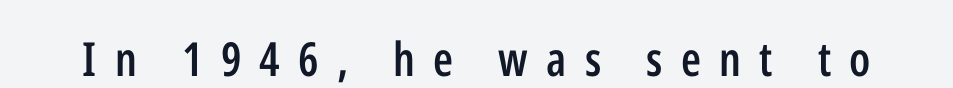
Spacing verdict: proportional, widths tailored to each character. The typeface chosen for these lines omits serifs. Compared with an ordinary text face, these strokes are moderately heavier — a semibold. Underline: absent. Unlike italic type, these characters show no tilt at all. Between one letter and the next there's a generous, obvious gap.
